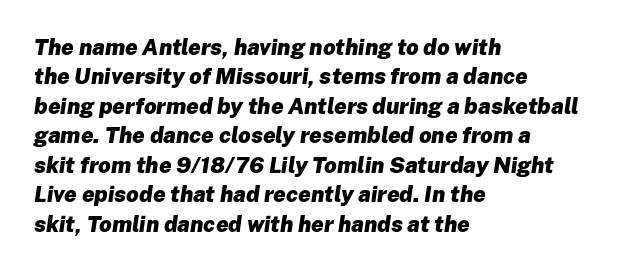
{"italic": "yes", "lean": "right", "slant_degrees": 8, "bold": "yes", "underline": "no", "align": "left", "line_spacing": "normal", "line_spacing_ratio": 1.34, "letter_spacing": "normal", "letter_spacing_em": 0.0, "glyph_px": 22}
